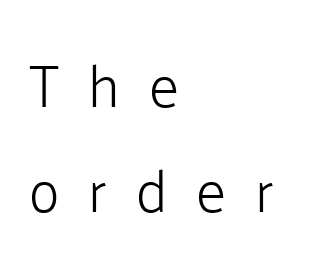
Q: Is the text bold? A: No.
Q: Is the text italic (slanted)? A: No, it is upright.
Q: Is the typeface a serif or a sans-serif typeface? A: Sans-serif.
Q: Is the text underlined? A: No.
Q: How is the paragraph aligned? A: Left-aligned.
Q: Is the spacing between letters normal or unusually wide? A: Unusually wide.
Q: Width (condensed, normal, or wide)? A: Normal.
Q: Stroke contrast? A: Low.
Q: x-height? A: Medium.
Q: Monospaced? A: No.
